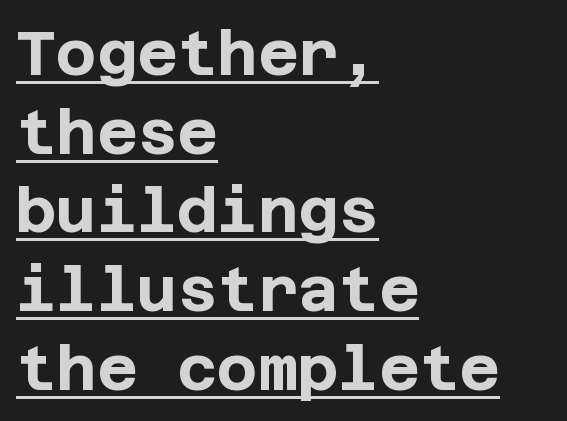
The image shows 62 px bold sans-serif type, upright; set left-aligned, normal line spacing (1.27x), normal letter spacing, underlined; low stroke contrast and a large x-height.
